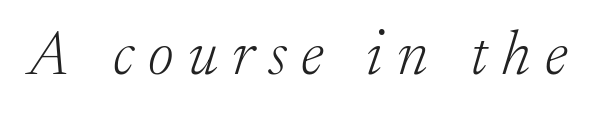
{"serif": "yes", "italic": "yes", "lean": "right", "slant_degrees": 17, "bold": "no", "weight": "light", "width": "normal", "stroke_contrast": "low", "x_height": "medium", "monospaced": "no", "underline": "no", "letter_spacing": "wide", "letter_spacing_em": 0.23, "glyph_px": 62}
